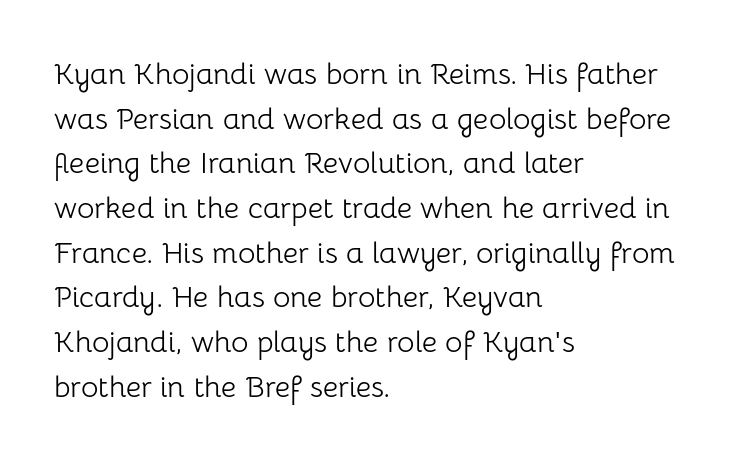
The image shows 30 px light sans-serif type, upright; set left-aligned, normal line spacing (1.49x), normal letter spacing, not underlined; low stroke contrast and a medium x-height.
